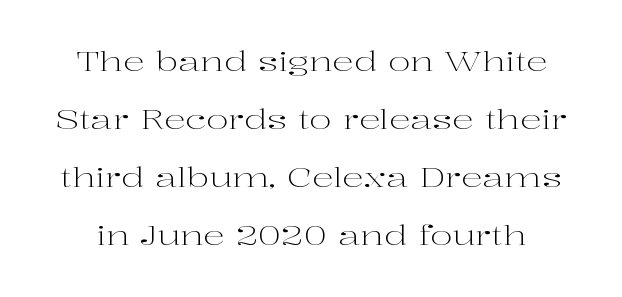
Bare-footed words on every line. Short note: letters normally spaced. A light-to-regular cut is what we see here. Quick note: not italic, upright.
